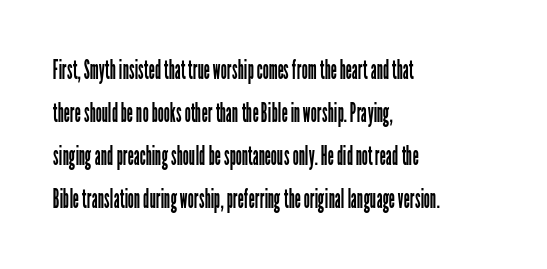
Q: Is the text bold? A: No.
Q: Is the text italic (slanted)? A: No, it is upright.
Q: Is the text underlined? A: No.
Q: How is the paragraph aligned? A: Left-aligned.
Q: Is the spacing between letters normal or unusually wide? A: Normal.
Q: Is the spacing between lines tight, normal or loose? A: Normal.
